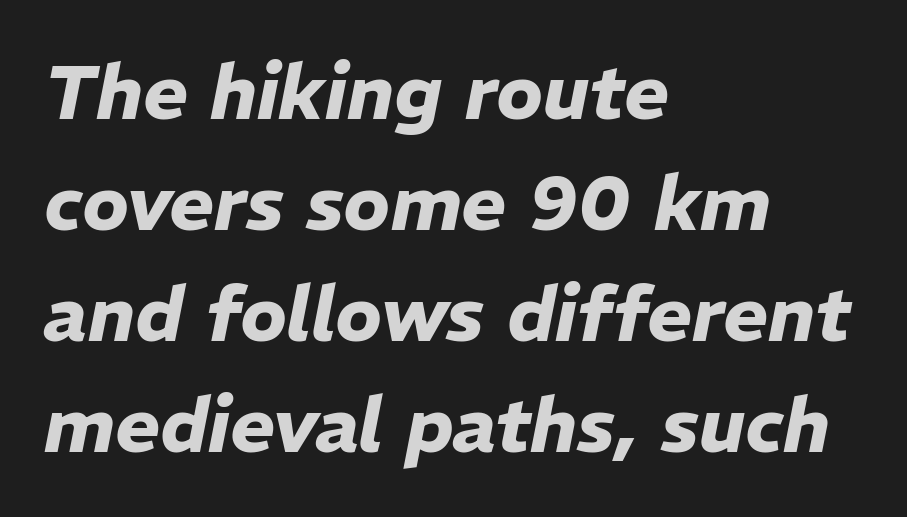
Q: Is the text bold? A: Yes.
Q: Is the text italic (slanted)? A: Yes, it leans right by about 11 degrees.
Q: Is the text underlined? A: No.
Q: How is the paragraph aligned? A: Left-aligned.
Q: Is the spacing between letters normal or unusually wide? A: Normal.
Q: Is the spacing between lines tight, normal or loose? A: Normal.
Q: Width (condensed, normal, or wide)? A: Normal.
Q: Stroke contrast? A: Low.
Q: x-height? A: Medium.
Q: Monospaced? A: No.
